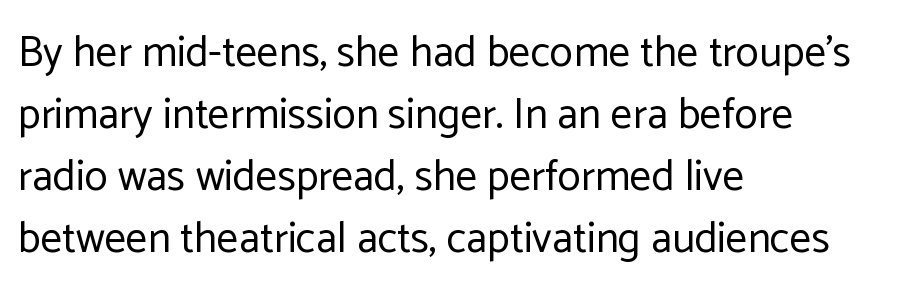
Alignment: flush left. Letters have the restrained weight of plain body copy at most. Whoever set this chose a conventional vertical rhythm. Unlike italic type, these characters show no tilt at all. The passage shown is typed in a proportional face where columns would drift. Descenders are the only things crossing below the line.
